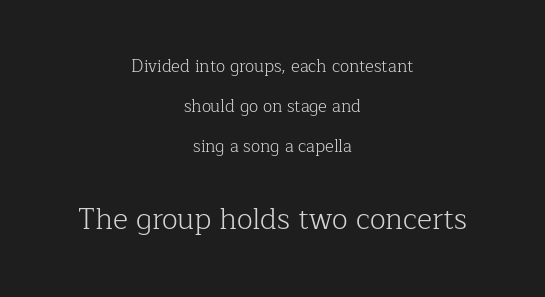
The image shows 29 px light serif type, upright; set centered, loose line spacing (2.35x), normal letter spacing, not underlined; the second (bottom) block is 1.71x larger; low stroke contrast and a medium x-height.
